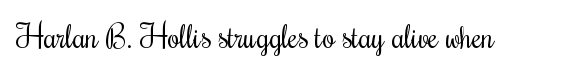
The image shows 31 px regular-weight, condensed serif type; set normal letter spacing, not underlined; medium stroke contrast and a small x-height.
